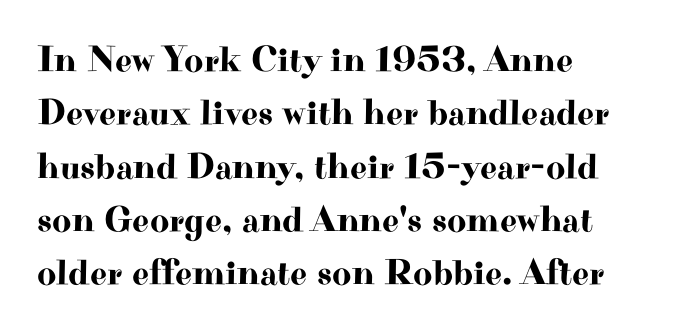
Q: Is the text italic (slanted)? A: No, it is upright.
Q: Is the typeface a serif or a sans-serif typeface? A: Serif.
Q: Is the text underlined? A: No.
Q: How is the paragraph aligned? A: Left-aligned.
Q: Is the spacing between letters normal or unusually wide? A: Normal.
Q: Is the spacing between lines tight, normal or loose? A: Normal.
Q: Width (condensed, normal, or wide)? A: Wide.
Q: Stroke contrast? A: High.
Q: x-height? A: Small.
Q: Monospaced? A: No.
